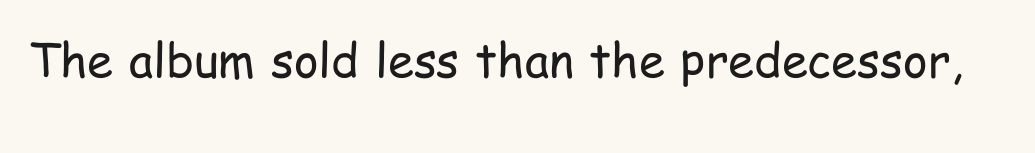
Q: Is the text bold? A: No.
Q: Is the text italic (slanted)? A: No, it is upright.
Q: Is the typeface a serif or a sans-serif typeface? A: Sans-serif.
Q: Is the text underlined? A: No.
Q: Is the spacing between letters normal or unusually wide? A: Normal.
Q: Width (condensed, normal, or wide)? A: Condensed.
Q: Stroke contrast? A: Low.
Q: x-height? A: Medium.
Q: Monospaced? A: No.
